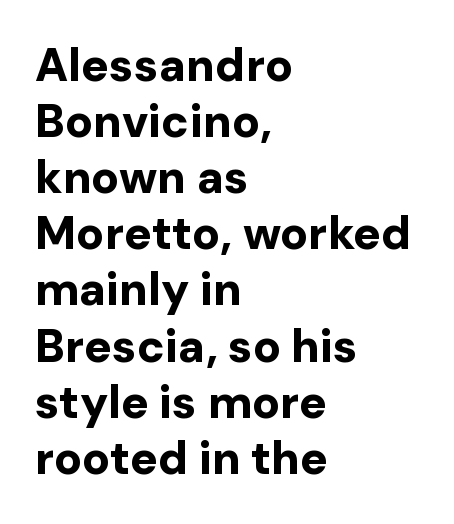
The image shows 46 px bold sans-serif type, upright; set left-aligned, line spacing 1.22x, normal letter spacing, not underlined; low stroke contrast and a medium x-height.
